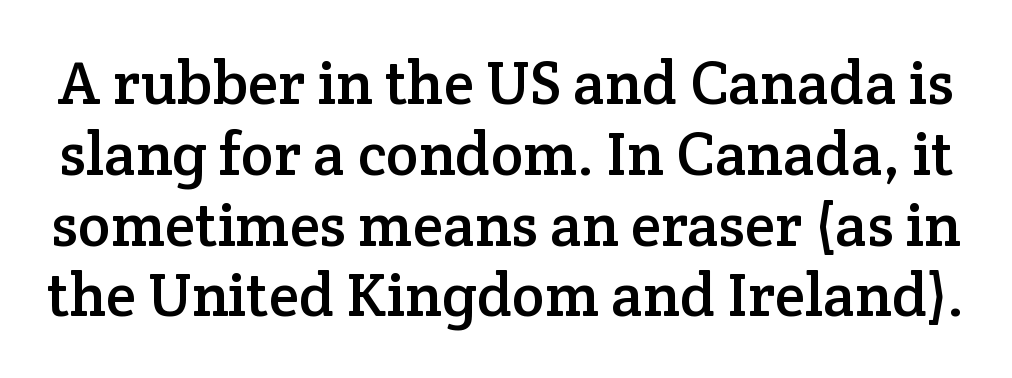
Looks like regular typesetting: each glyph gets only the width it needs. Between one letter and the next there's only the usual sliver of space. Classification — serif. Each row of text sits above clean, open space.
